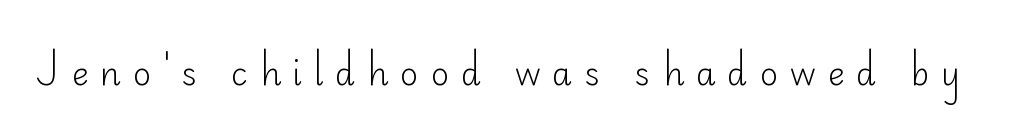
The image shows 32 px light sans-serif type, upright; set unusually wide letter spacing (+0.37 em), not underlined; low stroke contrast and a small x-height.
